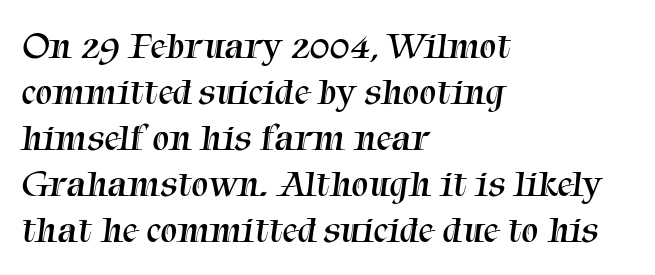
{"serif": "yes", "bold": "no", "weight": "regular", "width": "normal", "stroke_contrast": "medium", "x_height": "medium", "monospaced": "no", "underline": "no", "align": "left", "line_spacing_ratio": 1.21, "letter_spacing": "normal", "letter_spacing_em": 0.0, "glyph_px": 38}
